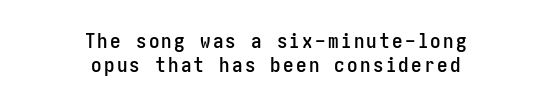
Words float on clear page, feet unadorned. Is there much room between lines? No — they nearly touch. The letters stand straight up with perfectly vertical stems. One-word summary of the alignment: center.
